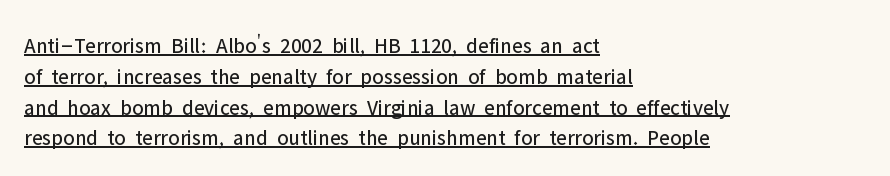
Q: Is the text bold? A: No.
Q: Is the text italic (slanted)? A: No, it is upright.
Q: Is the text underlined? A: Yes.
Q: How is the paragraph aligned? A: Left-aligned.
Q: Is the spacing between letters normal or unusually wide? A: Normal.
Q: Is the spacing between lines tight, normal or loose? A: Normal.
